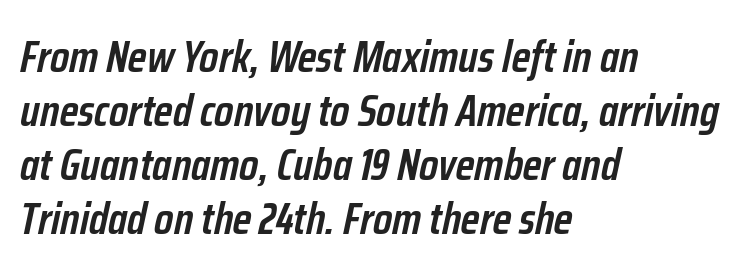
{"italic": "yes", "lean": "right", "slant_degrees": 12, "bold": "semi", "weight": "semibold", "width": "condensed", "stroke_contrast": "low", "x_height": "medium", "monospaced": "no", "underline": "no", "align": "left", "line_spacing_ratio": 1.2, "letter_spacing": "normal", "letter_spacing_em": 0.0, "glyph_px": 45}
